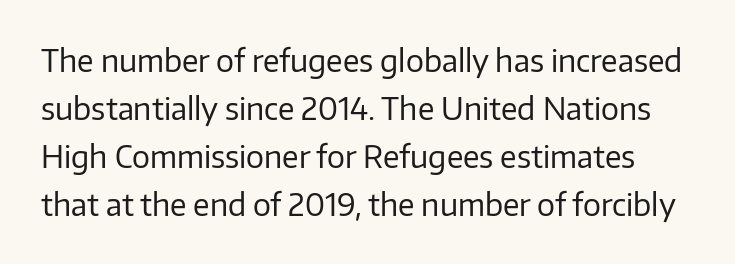
Q: Is the text bold? A: No.
Q: Is the text italic (slanted)? A: No, it is upright.
Q: Is the typeface a serif or a sans-serif typeface? A: Sans-serif.
Q: Is the text underlined? A: No.
Q: Is the spacing between letters normal or unusually wide? A: Normal.
Q: Is the spacing between lines tight, normal or loose? A: Normal.
Q: Width (condensed, normal, or wide)? A: Normal.
Q: Stroke contrast? A: Low.
Q: x-height? A: Medium.
Q: Monospaced? A: No.
